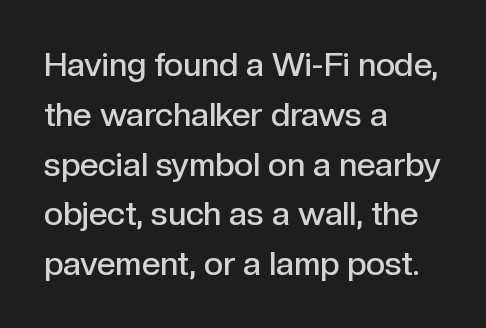
The image shows 33 px semibold sans-serif type, upright; set left-aligned, normal line spacing (1.51x), normal letter spacing, not underlined; a medium x-height.
